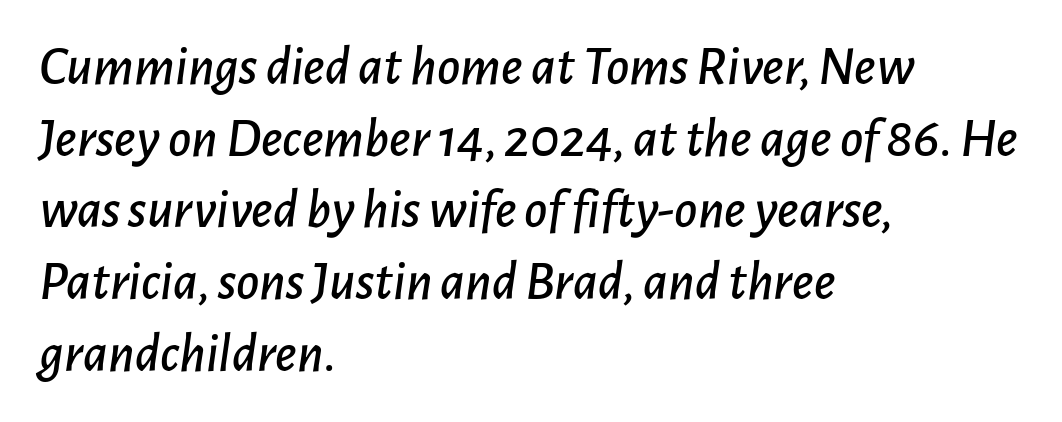
Q: Is the text italic (slanted)? A: Yes, it leans right by about 7 degrees.
Q: Is the text underlined? A: No.
Q: How is the paragraph aligned? A: Left-aligned.
Q: Is the spacing between letters normal or unusually wide? A: Normal.
Q: Is the spacing between lines tight, normal or loose? A: Normal.
Q: Width (condensed, normal, or wide)? A: Normal.
Q: Stroke contrast? A: Low.
Q: x-height? A: Medium.
Q: Monospaced? A: No.
